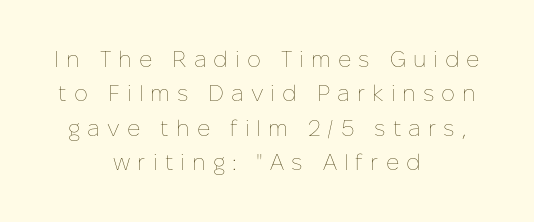
{"italic": "no", "bold": "no", "underline": "no", "align": "center", "line_spacing": "normal", "line_spacing_ratio": 1.56, "letter_spacing": "wide", "letter_spacing_em": 0.32, "glyph_px": 22}
